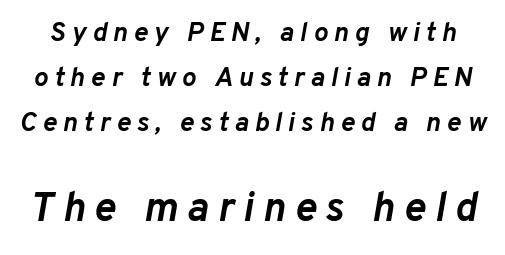
Italic: yes, the glyphs are oblique. Each glyph is drawn with heavy, bold strokes. Bigger letters appear in the bottom chunk; the top chunk is reduced. The letters are spread apart with noticeably loose tracking. These lines are rendered in a variable-pitch font. Line spacing here is normal.
